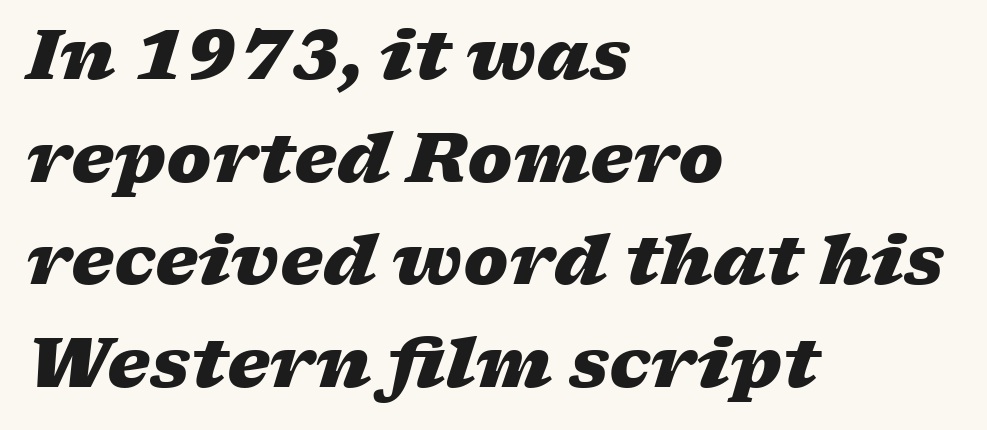
Q: Is the text bold? A: Yes.
Q: Is the text italic (slanted)? A: Yes, it leans right by about 17 degrees.
Q: Is the text underlined? A: No.
Q: How is the paragraph aligned? A: Left-aligned.
Q: Is the spacing between letters normal or unusually wide? A: Normal.
Q: Is the spacing between lines tight, normal or loose? A: Normal.
Q: Width (condensed, normal, or wide)? A: Wide.
Q: Stroke contrast? A: Low.
Q: x-height? A: Medium.
Q: Monospaced? A: No.
